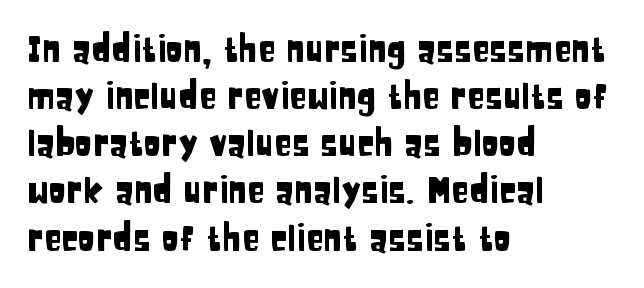
Q: Is the text italic (slanted)? A: No, it is upright.
Q: Is the typeface a serif or a sans-serif typeface? A: Sans-serif.
Q: Is the text underlined? A: No.
Q: How is the paragraph aligned? A: Left-aligned.
Q: Is the spacing between letters normal or unusually wide? A: Normal.
Q: Is the spacing between lines tight, normal or loose? A: Normal.
Q: Width (condensed, normal, or wide)? A: Condensed.
Q: Stroke contrast? A: Low.
Q: x-height? A: Large.
Q: Monospaced? A: No.
